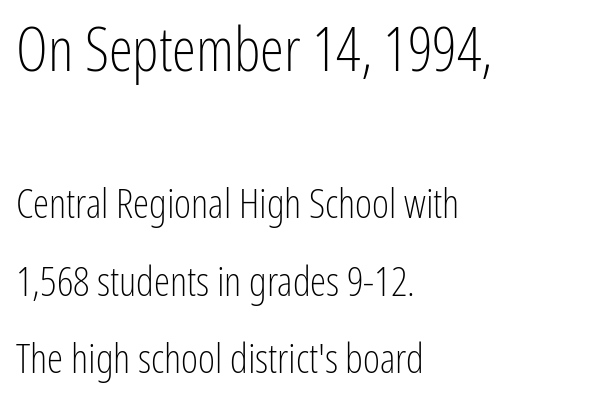
{"serif": "no", "italic": "no", "bold": "no", "weight": "light", "width": "condensed", "stroke_contrast": "low", "x_height": "medium", "monospaced": "no", "underline": "no", "align": "left", "line_spacing": "loose", "line_spacing_ratio": 1.9, "letter_spacing": "normal", "letter_spacing_em": 0.0, "larger_block": "first", "size_ratio": 1.49, "glyph_px": 61}
